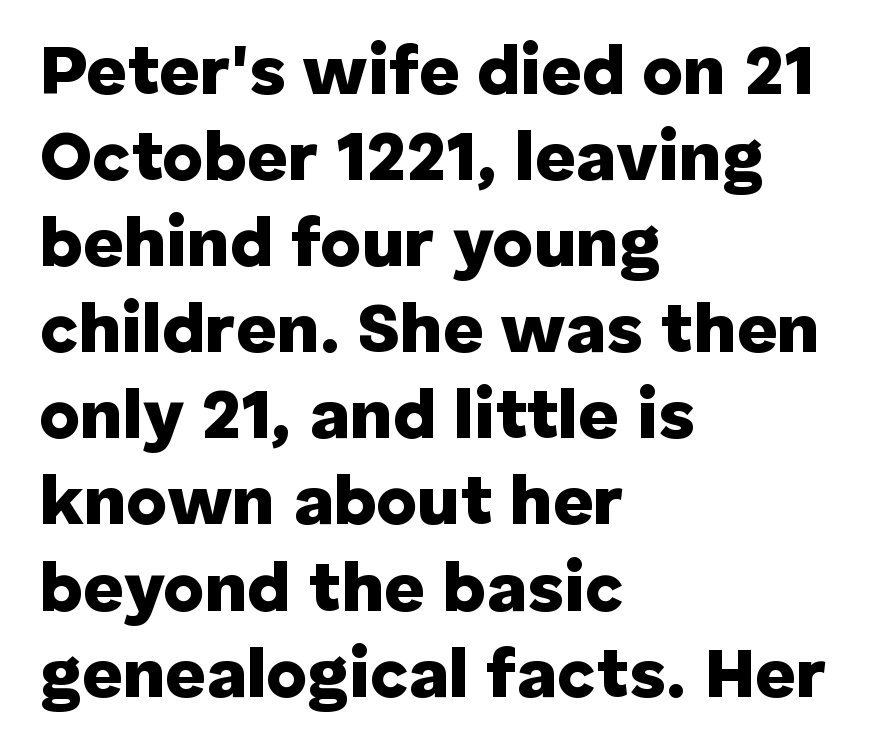
The image shows 70 px heavy sans-serif type, upright; set left-aligned, line spacing 1.23x, normal letter spacing, not underlined; low stroke contrast and a medium x-height.
